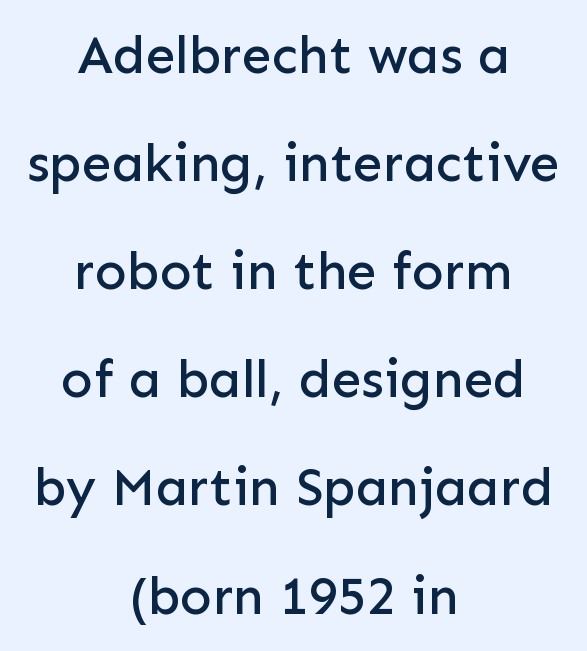
The image shows 53 px sans-serif type, upright; set centered, loose line spacing (2.04x), normal letter spacing, not underlined; low stroke contrast and a medium x-height.
